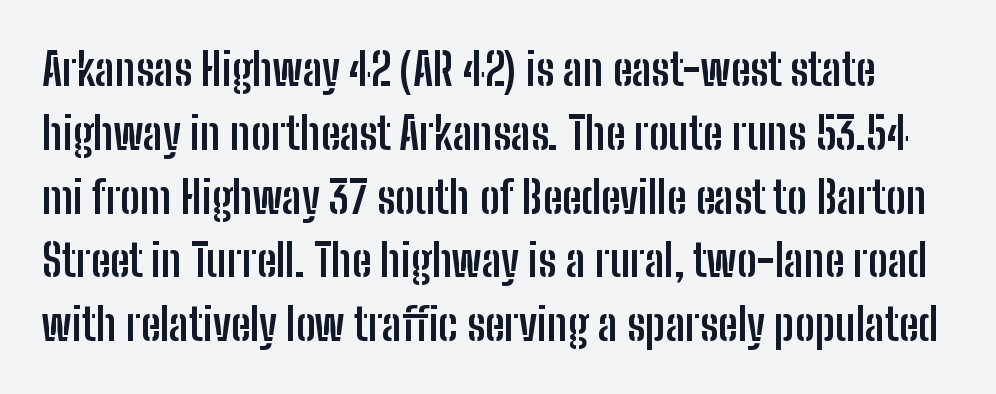
The image shows 44 px semibold, condensed sans-serif type, upright; set normal line spacing (1.45x), normal letter spacing, not underlined; low stroke contrast and a medium x-height.
